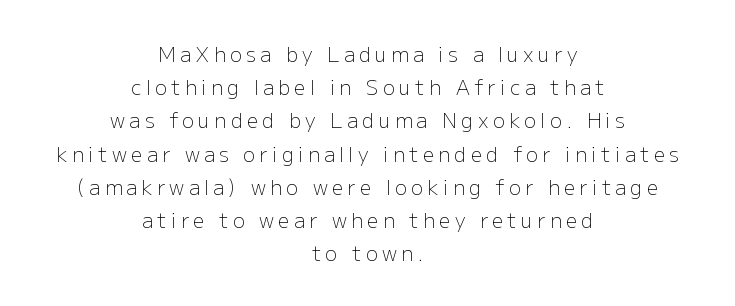
Q: Is the text bold? A: No.
Q: Is the text italic (slanted)? A: No, it is upright.
Q: Is the text underlined? A: No.
Q: How is the paragraph aligned? A: Centered.
Q: Is the spacing between letters normal or unusually wide? A: Unusually wide.
Q: Is the spacing between lines tight, normal or loose? A: Normal.
